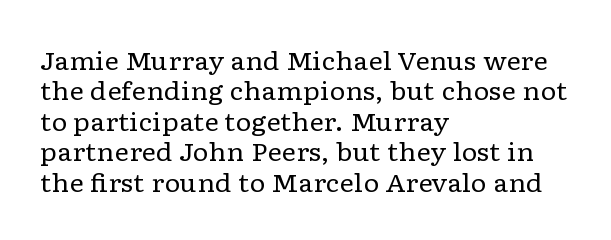
The image shows 25 px text type, upright; set left-aligned, line spacing 1.22x, normal letter spacing, not underlined.
